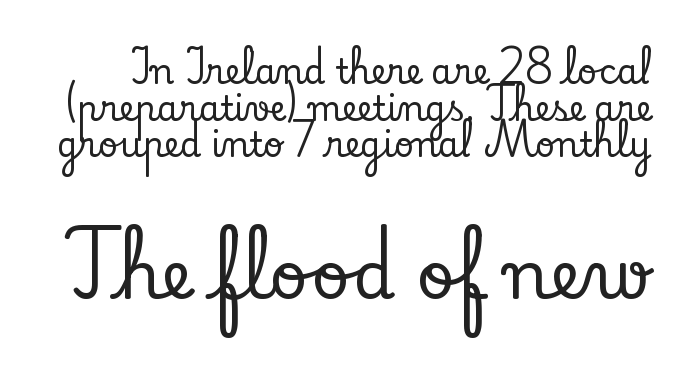
The image shows 67 px serif type, upright; set tight line spacing (1.08x), normal letter spacing, not underlined; the second (bottom) block is 1.97x larger; low stroke contrast and a small x-height.
